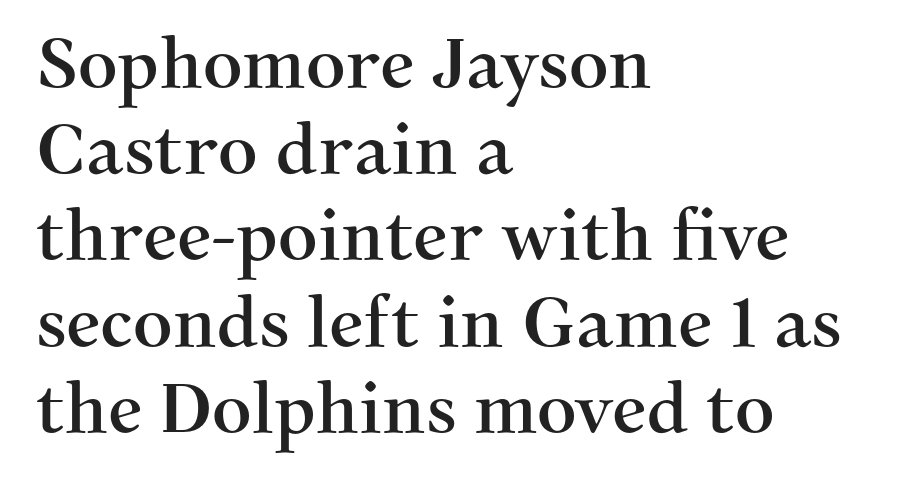
The image shows 69 px serif type, upright; set left-aligned, normal line spacing (1.25x), normal letter spacing, not underlined; medium stroke contrast and a medium x-height.
